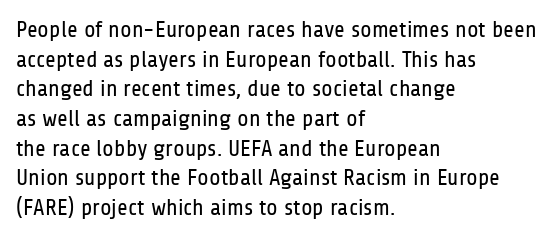
The lines sit at an ordinary, default distance from one another. The rag falls on the right side of this text block. The characters are drawn with everyday or finer stroke widths. Descender tails drop into unmarked territory.
